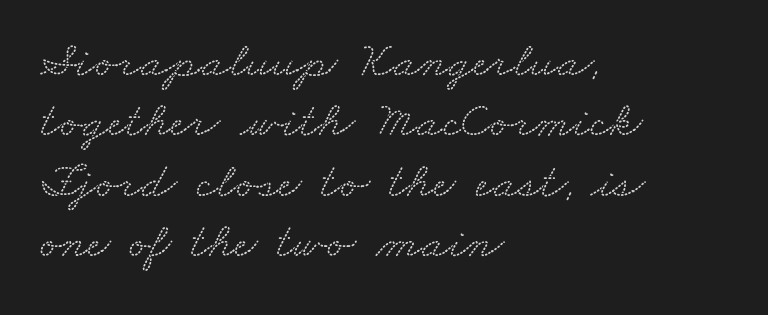
Q: Is the text underlined? A: No.
Q: How is the paragraph aligned? A: Left-aligned.
Q: Is the spacing between letters normal or unusually wide? A: Normal.
Q: Width (condensed, normal, or wide)? A: Wide.
Q: Stroke contrast? A: Low.
Q: x-height? A: Small.
Q: Monospaced? A: No.
